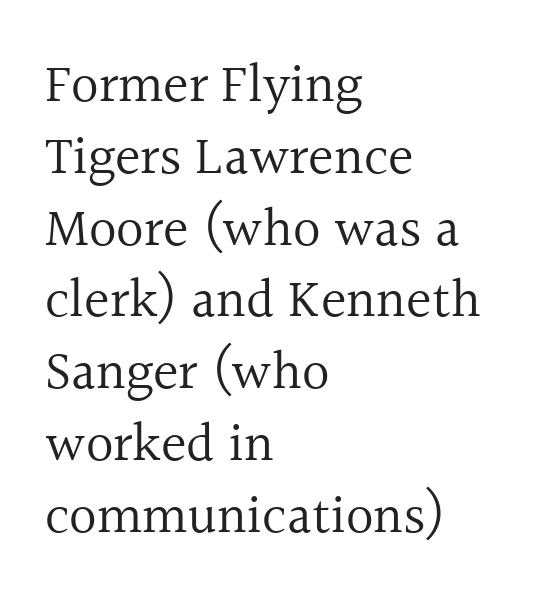
Q: Is the text bold? A: No.
Q: Is the text italic (slanted)? A: No, it is upright.
Q: Is the typeface a serif or a sans-serif typeface? A: Serif.
Q: Is the text underlined? A: No.
Q: How is the paragraph aligned? A: Left-aligned.
Q: Is the spacing between letters normal or unusually wide? A: Normal.
Q: Is the spacing between lines tight, normal or loose? A: Normal.
Q: Width (condensed, normal, or wide)? A: Normal.
Q: x-height? A: Medium.
Q: Monospaced? A: No.
